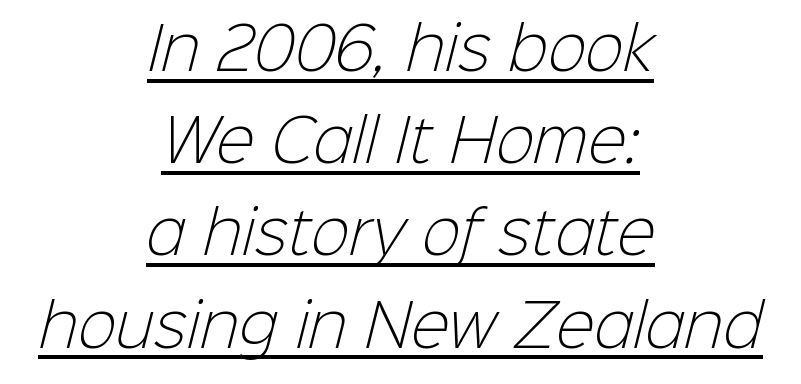
Q: Is the text bold? A: No.
Q: Is the typeface a serif or a sans-serif typeface? A: Sans-serif.
Q: Is the text underlined? A: Yes.
Q: How is the paragraph aligned? A: Centered.
Q: Is the spacing between letters normal or unusually wide? A: Normal.
Q: Is the spacing between lines tight, normal or loose? A: Normal.
Q: Width (condensed, normal, or wide)? A: Normal.
Q: Stroke contrast? A: Low.
Q: x-height? A: Medium.
Q: Monospaced? A: No.
